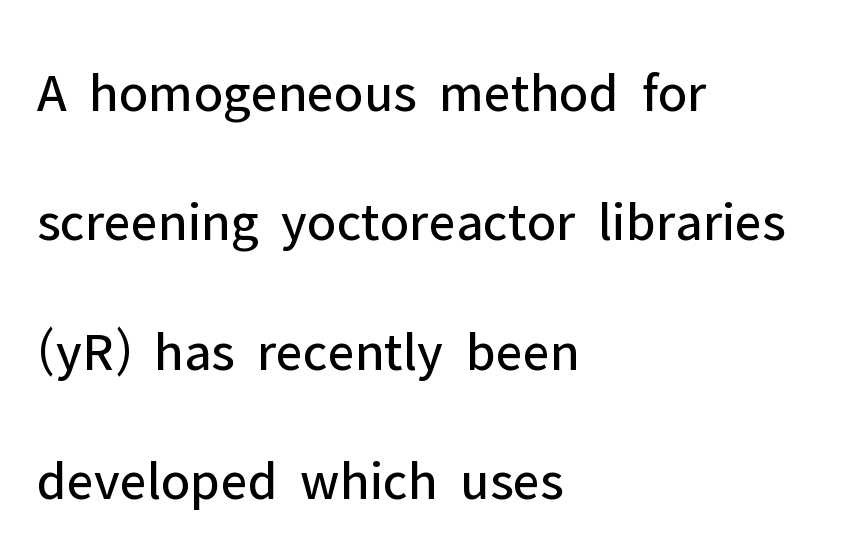
{"serif": "no", "italic": "no", "bold": "no", "weight": "regular", "width": "normal", "stroke_contrast": "low", "x_height": "medium", "monospaced": "no", "underline": "no", "align": "left", "line_spacing": "loose", "line_spacing_ratio": 2.31, "letter_spacing": "normal", "letter_spacing_em": 0.0, "glyph_px": 56}
